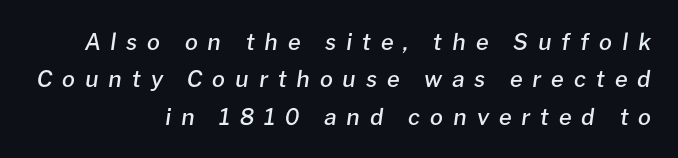
The image shows 23 px text type, italic (leaning right); set right-aligned, normal line spacing (1.63x), unusually wide letter spacing (+0.43 em), not underlined.
